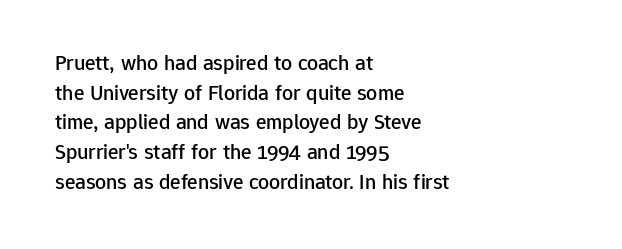
{"italic": "no", "underline": "no", "align": "left", "line_spacing": "normal", "line_spacing_ratio": 1.35, "letter_spacing": "normal", "letter_spacing_em": 0.0, "glyph_px": 22}
